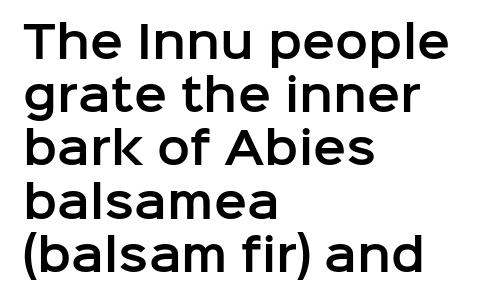
The image shows 44 px sans-serif type, upright; set left-aligned, line spacing 1.21x, normal letter spacing, not underlined; low stroke contrast and a medium x-height.
